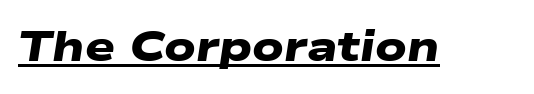
Weight check: bold — yes, fully. I'd call this a sans setting — the letters go barefoot. You can see a thin bar hugging the bottom of the glyphs. In terms of letterspacing, this is plain default setting.
